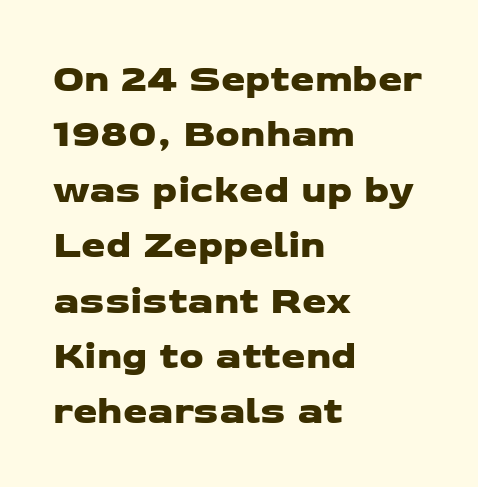
The image shows 39 px wide sans-serif type; set left-aligned, normal line spacing (1.42x), normal letter spacing, not underlined; low stroke contrast and a medium x-height.
